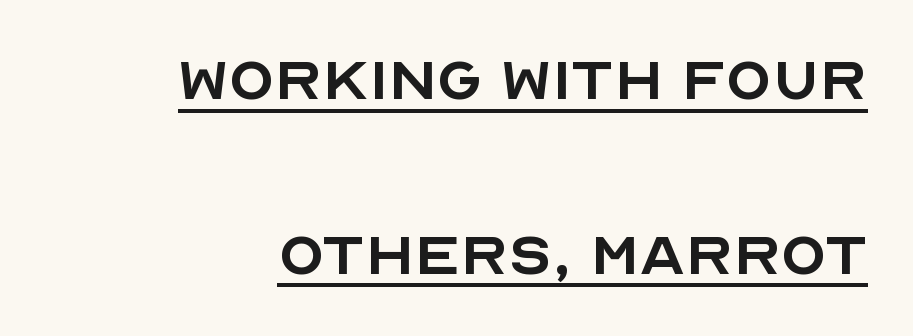
{"serif": "no", "italic": "no", "bold": "no", "weight": "regular", "width": "normal", "x_height": "large", "monospaced": "no", "underline": "yes", "align": "right", "line_spacing": "loose", "line_spacing_ratio": 2.33, "letter_spacing": "normal", "letter_spacing_em": 0.0, "glyph_px": 75}
